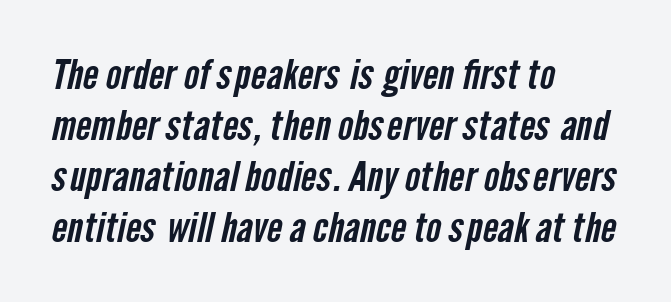
Q: Is the typeface a serif or a sans-serif typeface? A: Sans-serif.
Q: Is the text underlined? A: No.
Q: How is the paragraph aligned? A: Left-aligned.
Q: Is the spacing between letters normal or unusually wide? A: Normal.
Q: Width (condensed, normal, or wide)? A: Condensed.
Q: Stroke contrast? A: Low.
Q: x-height? A: Medium.
Q: Monospaced? A: No.
